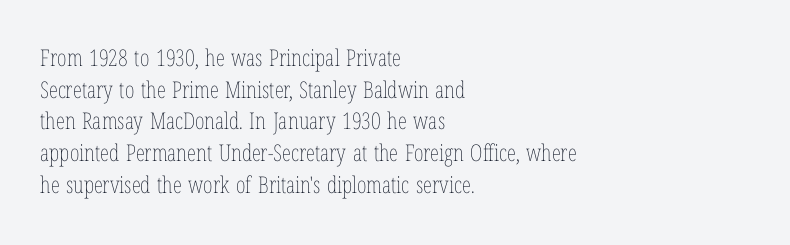
Q: Is the text bold? A: No.
Q: Is the text italic (slanted)? A: No, it is upright.
Q: Is the text underlined? A: No.
Q: How is the paragraph aligned? A: Left-aligned.
Q: Is the spacing between letters normal or unusually wide? A: Normal.
Q: Is the spacing between lines tight, normal or loose? A: Normal.
